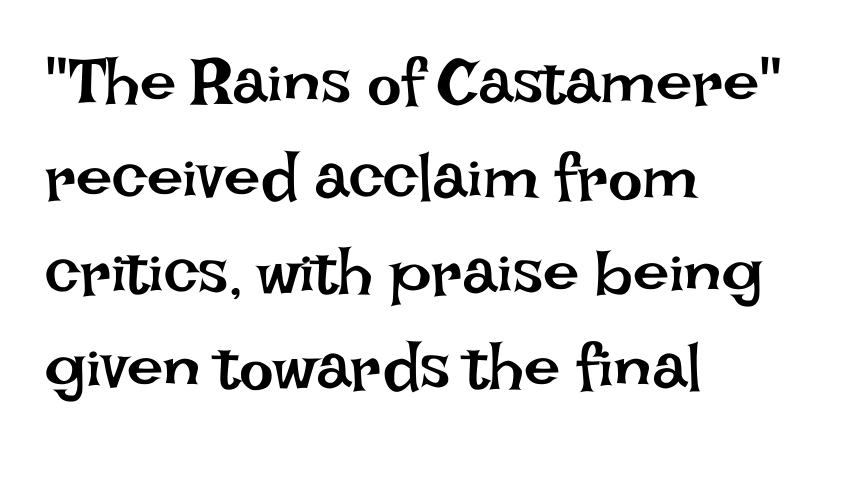
The image shows 65 px regular-weight type, upright; set left-aligned, normal line spacing (1.46x), normal letter spacing, not underlined; low stroke contrast and a large x-height.
